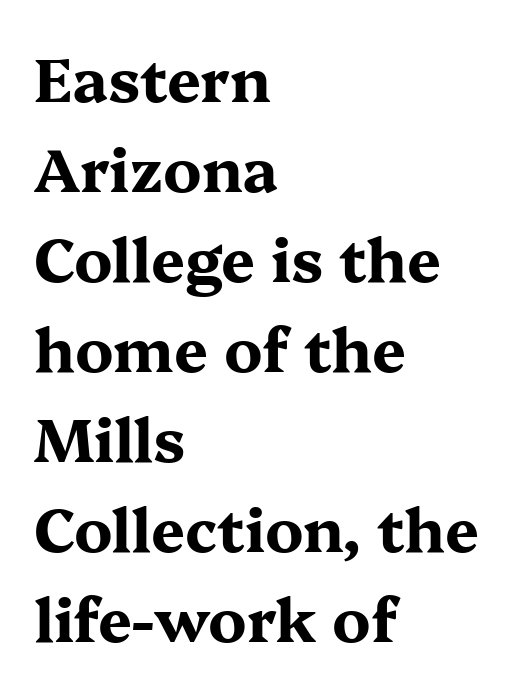
Q: Is the text bold? A: Yes.
Q: Is the text italic (slanted)? A: No, it is upright.
Q: Is the typeface a serif or a sans-serif typeface? A: Serif.
Q: Is the text underlined? A: No.
Q: How is the paragraph aligned? A: Left-aligned.
Q: Is the spacing between letters normal or unusually wide? A: Normal.
Q: Is the spacing between lines tight, normal or loose? A: Normal.
Q: Width (condensed, normal, or wide)? A: Wide.
Q: Stroke contrast? A: Medium.
Q: x-height? A: Medium.
Q: Monospaced? A: No.
